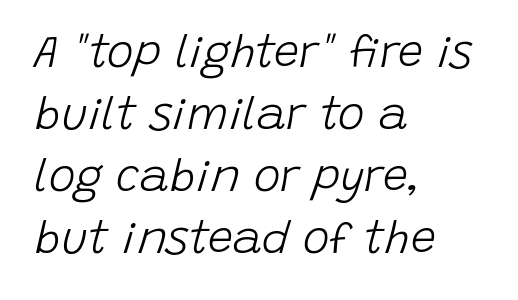
The image shows 45 px light type, italic (leaning right); set left-aligned, normal line spacing (1.38x), normal letter spacing, not underlined; low stroke contrast and a large x-height.
